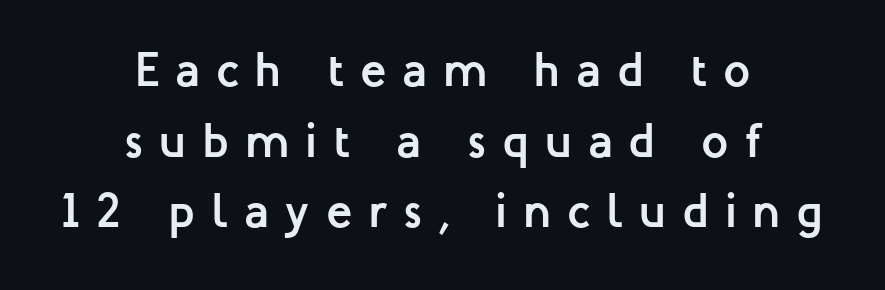
Q: Is the text bold? A: Yes.
Q: Is the text italic (slanted)? A: No, it is upright.
Q: Is the typeface a serif or a sans-serif typeface? A: Sans-serif.
Q: Is the text underlined? A: No.
Q: How is the paragraph aligned? A: Centered.
Q: Is the spacing between letters normal or unusually wide? A: Unusually wide.
Q: Is the spacing between lines tight, normal or loose? A: Normal.
Q: Width (condensed, normal, or wide)? A: Normal.
Q: Stroke contrast? A: Low.
Q: x-height? A: Medium.
Q: Monospaced? A: No.
